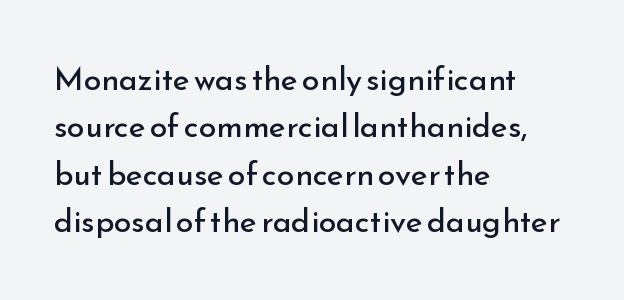
{"serif": "no", "italic": "no", "bold": "no", "weight": "regular", "width": "normal", "stroke_contrast": "low", "x_height": "small", "monospaced": "no", "underline": "no", "align": "left", "line_spacing": "normal", "line_spacing_ratio": 1.48, "letter_spacing": "normal", "letter_spacing_em": 0.0, "glyph_px": 32}
